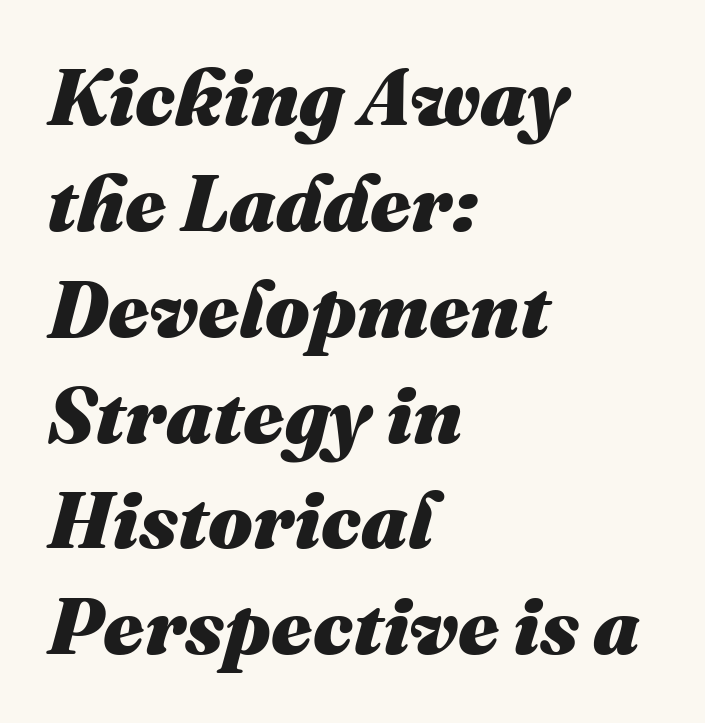
Q: Is the text bold? A: Yes.
Q: Is the text italic (slanted)? A: Yes, it leans right by about 16 degrees.
Q: Is the text underlined? A: No.
Q: How is the paragraph aligned? A: Left-aligned.
Q: Is the spacing between letters normal or unusually wide? A: Normal.
Q: Is the spacing between lines tight, normal or loose? A: Normal.
Q: Width (condensed, normal, or wide)? A: Normal.
Q: Stroke contrast? A: Medium.
Q: x-height? A: Medium.
Q: Monospaced? A: No.
